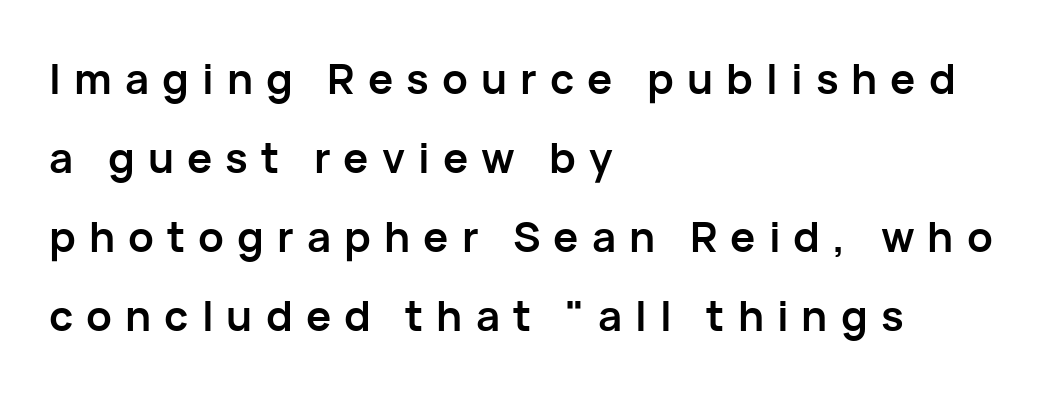
Spacing verdict: proportional, widths tailored to each character. All the whitespace from short lines collects on the right. Its strokes are broad and dark, the hallmark of bold type. To sum up the face: it is a sans, with no serifs. The letterforms stand isolated, each surrounded by extra space.
